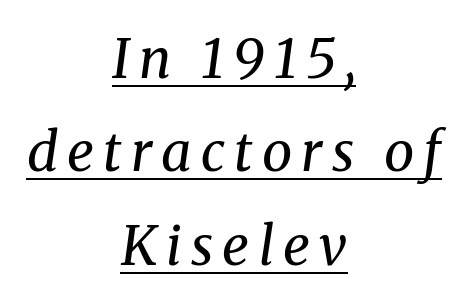
Q: Is the text bold? A: No.
Q: Is the text italic (slanted)? A: Yes, it leans right by about 8 degrees.
Q: Is the typeface a serif or a sans-serif typeface? A: Serif.
Q: Is the text underlined? A: Yes.
Q: How is the paragraph aligned? A: Centered.
Q: Width (condensed, normal, or wide)? A: Normal.
Q: Stroke contrast? A: Medium.
Q: x-height? A: Medium.
Q: Monospaced? A: No.
